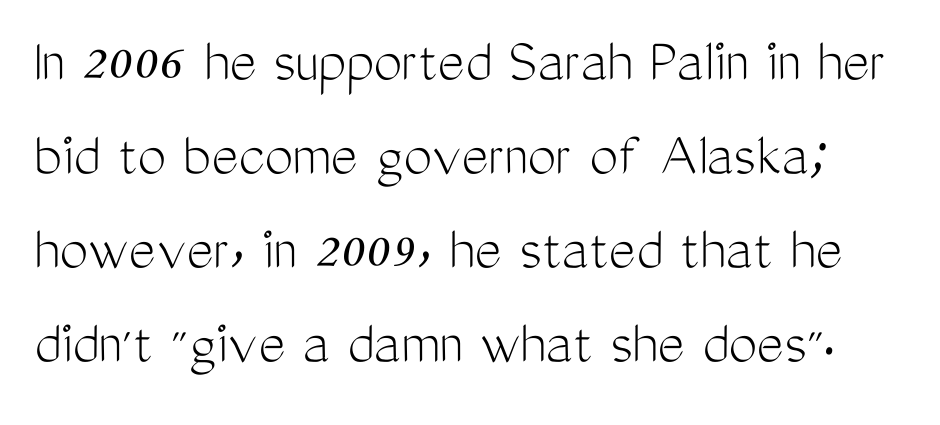
The characters display no serif detailing; their extremities are plain. Every character sits straight up, as roman type does. Unmarked baselines from the first word to the last. Ink coverage per letter is moderate at most.
